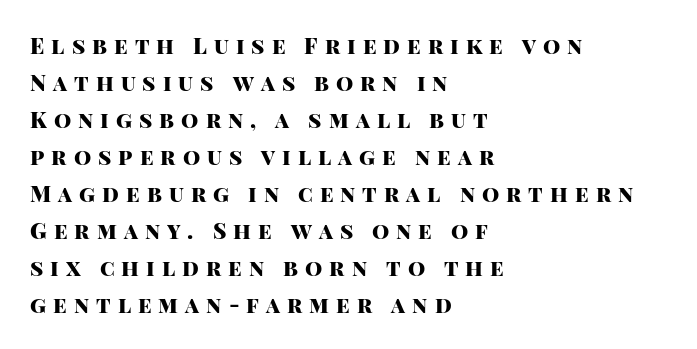
Q: Is the text bold? A: Yes.
Q: Is the text italic (slanted)? A: No, it is upright.
Q: Is the text underlined? A: No.
Q: How is the paragraph aligned? A: Left-aligned.
Q: Is the spacing between letters normal or unusually wide? A: Unusually wide.
Q: Is the spacing between lines tight, normal or loose? A: Normal.
